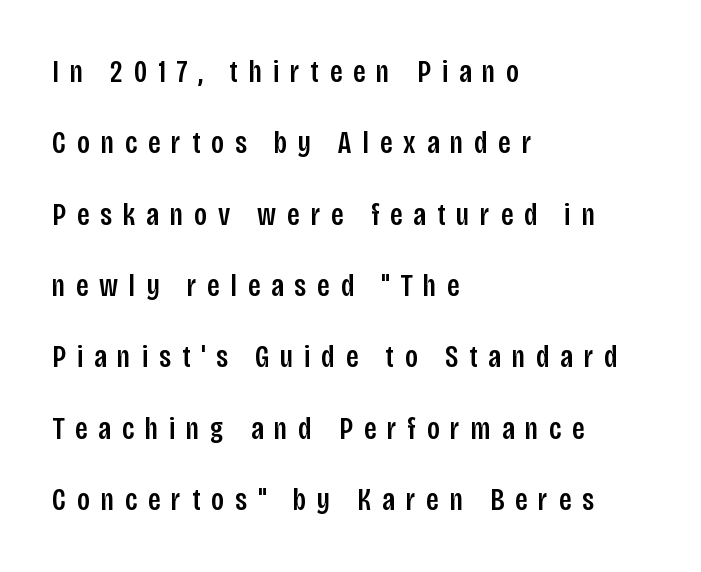
No italicization has been applied; the sample stays upright. Descenders are the only things crossing below the line. The glyphs in this specimen are sans serif. These lines are rendered in a variable-pitch font.
